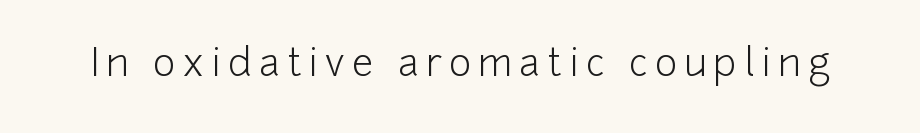
{"serif": "no", "italic": "no", "bold": "no", "weight": "light", "width": "normal", "stroke_contrast": "low", "x_height": "medium", "monospaced": "no", "underline": "no", "glyph_px": 38}
